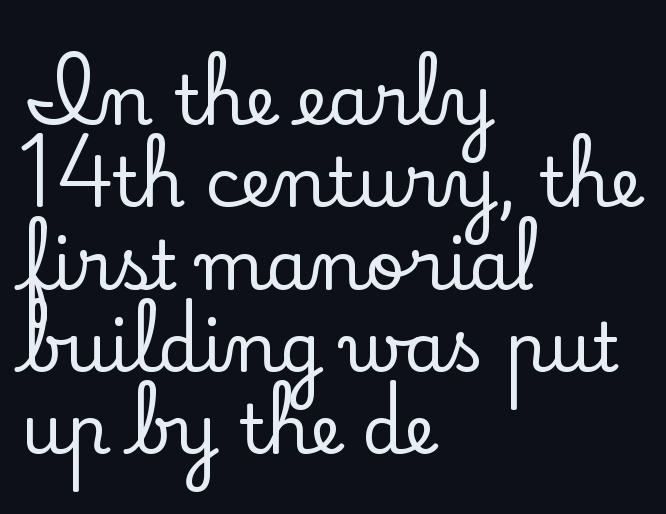
The image shows 68 px serif type, upright; set left-aligned, line spacing 1.21x, normal letter spacing, not underlined; low stroke contrast and a small x-height.
